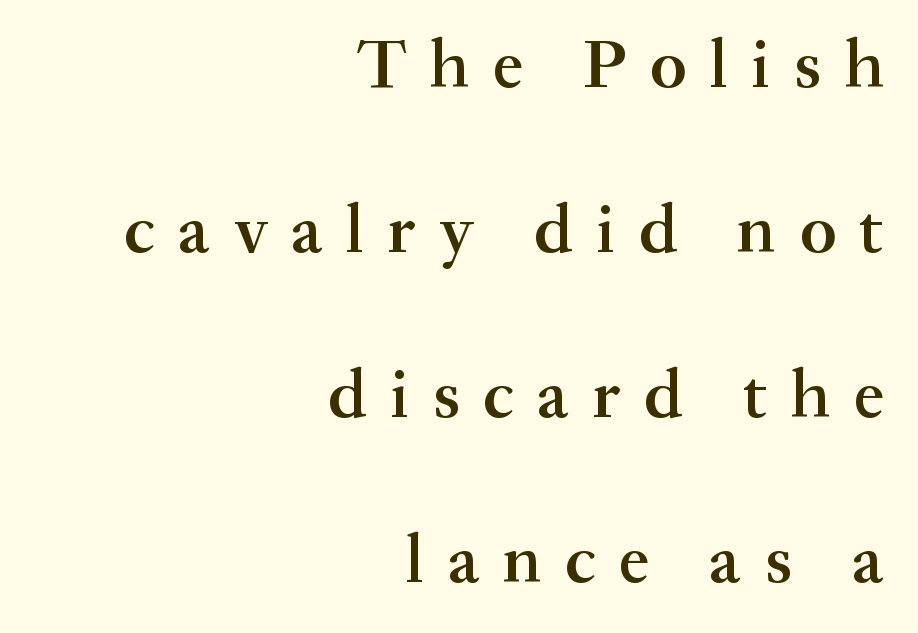
The image shows 69 px semibold serif type, upright; set right-aligned, loose line spacing (2.39x), unusually wide letter spacing (+0.34 em), not underlined; medium stroke contrast and a small x-height.
